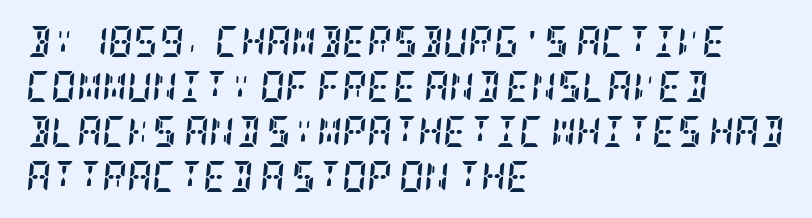
The baseline area is clear. Evenly set lines give the paragraph a standard silhouette. Observe the ordinary spacing: letters are neighbours, not strangers. Characters are canted at an angle relative to the baseline's perpendicular.
